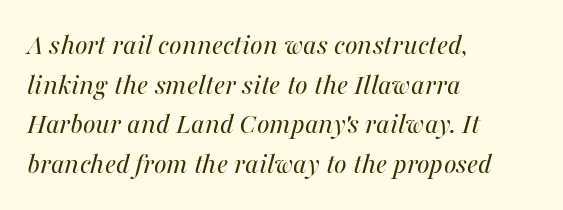
{"italic": "yes", "lean": "right", "slant_degrees": 16, "bold": "no", "weight": "regular", "width": "normal", "stroke_contrast": "medium", "x_height": "medium", "monospaced": "no", "underline": "no", "align": "left", "line_spacing": "normal", "line_spacing_ratio": 1.32, "letter_spacing": "normal", "letter_spacing_em": 0.0, "glyph_px": 30}
